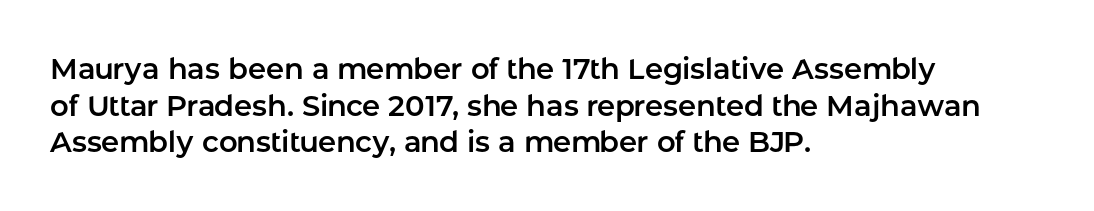
The image shows 29 px sans-serif type, upright; set left-aligned, normal line spacing (1.26x), normal letter spacing, not underlined; low stroke contrast and a medium x-height.
